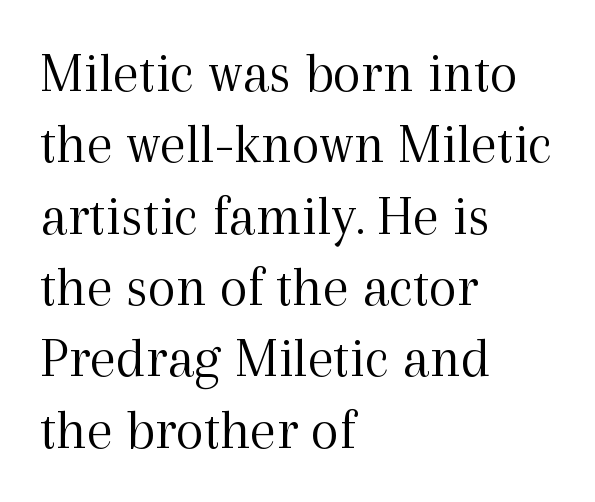
Heaviness? Minimal to ordinary, like unemphasized prose. Where is the straight margin? On the left. Old-style or modern, the face here clearly has serifs. Beneath every word, the page is bare. Proportional: the letters do not fall into vertical columns.
